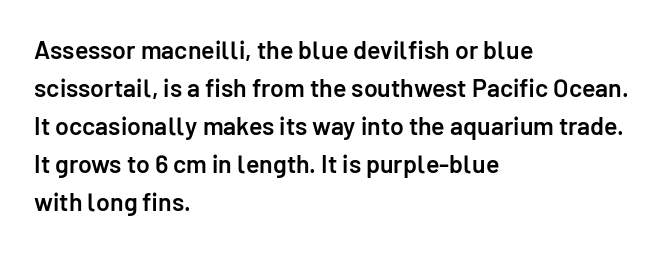
The image shows 25 px text type, upright; set left-aligned, normal line spacing (1.52x), normal letter spacing, not underlined.
